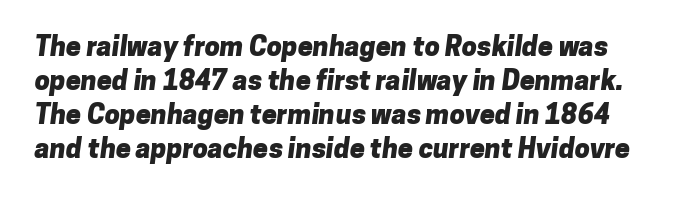
{"bold": "yes", "underline": "no", "line_spacing": "normal", "line_spacing_ratio": 1.26, "letter_spacing": "normal", "letter_spacing_em": 0.0, "glyph_px": 27}
